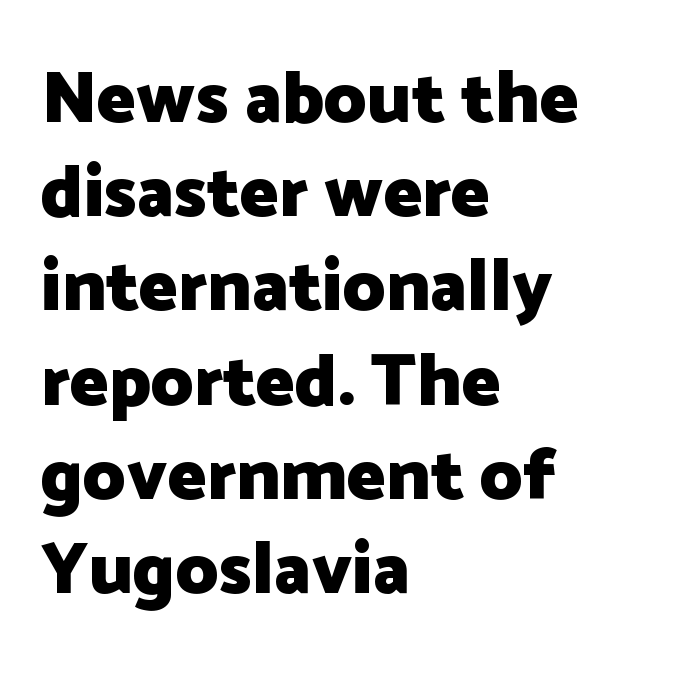
{"serif": "no", "italic": "no", "bold": "yes", "weight": "heavy", "width": "normal", "stroke_contrast": "low", "x_height": "medium", "monospaced": "no", "underline": "no", "align": "left", "line_spacing": "normal", "line_spacing_ratio": 1.29, "letter_spacing": "normal", "letter_spacing_em": 0.0, "glyph_px": 73}
